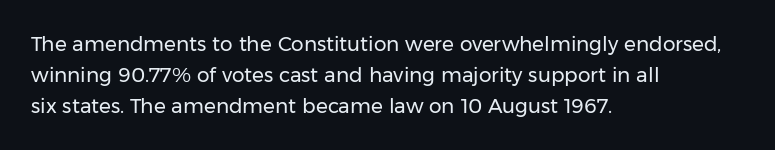
Unmarked baselines from the first word to the last. Between one letter and the next there's only the usual sliver of space. Left-aligned paragraph, ragged on the right. Compared with typical paragraphs, the rows here are spaced about the same. It's the straight-up-and-down kind of type.
